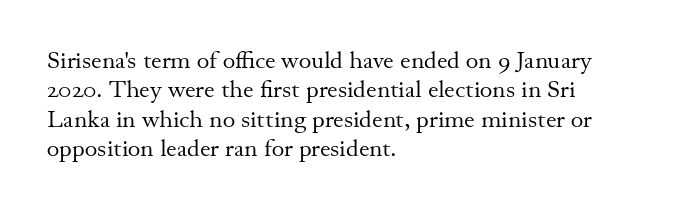
Notice how the stems are strictly vertical — no italics here. Standard letterfit; no display-style spreading of the glyphs. The space beneath each line is pristine and unruled. Counters stay open thanks to moderate or lighter strokes. A classic flush-left, rag-right setting is used for this passage.
